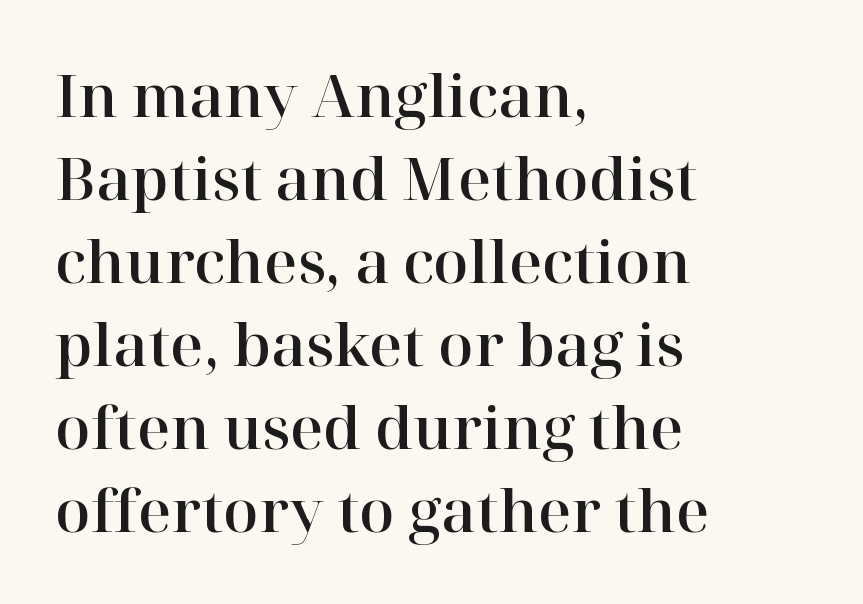
{"serif": "yes", "italic": "no", "width": "normal", "stroke_contrast": "high", "x_height": "medium", "monospaced": "no", "underline": "no", "align": "left", "line_spacing": "normal", "line_spacing_ratio": 1.43, "letter_spacing": "normal", "letter_spacing_em": 0.0, "glyph_px": 58}
